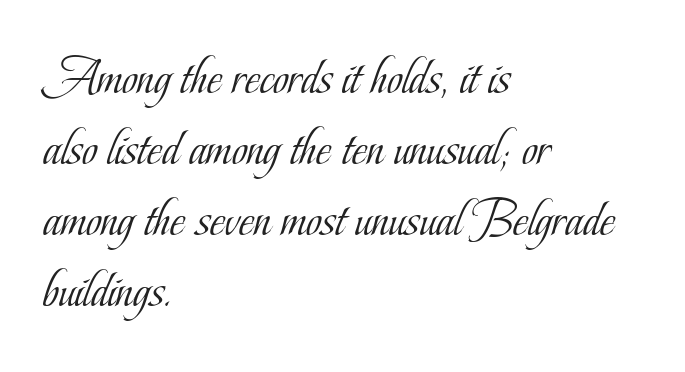
{"serif": "yes", "bold": "no", "weight": "light", "width": "condensed", "stroke_contrast": "low", "x_height": "small", "monospaced": "no", "underline": "no", "align": "left", "line_spacing": "normal", "line_spacing_ratio": 1.34, "letter_spacing": "normal", "letter_spacing_em": 0.0, "glyph_px": 53}
